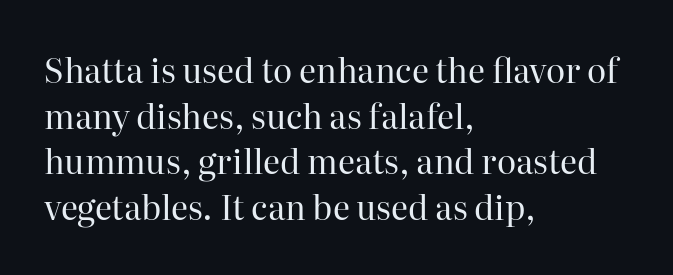
Q: Is the text bold? A: No.
Q: Is the text italic (slanted)? A: No, it is upright.
Q: Is the typeface a serif or a sans-serif typeface? A: Serif.
Q: Is the text underlined? A: No.
Q: How is the paragraph aligned? A: Left-aligned.
Q: Is the spacing between letters normal or unusually wide? A: Normal.
Q: Is the spacing between lines tight, normal or loose? A: Normal.
Q: Width (condensed, normal, or wide)? A: Normal.
Q: Stroke contrast? A: High.
Q: x-height? A: Medium.
Q: Monospaced? A: No.
